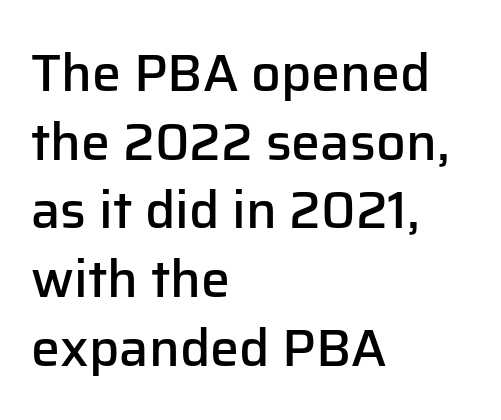
{"serif": "no", "italic": "no", "bold": "semi", "weight": "semibold", "width": "normal", "stroke_contrast": "low", "x_height": "medium", "monospaced": "no", "underline": "no", "align": "left", "line_spacing": "normal", "line_spacing_ratio": 1.32, "letter_spacing": "normal", "letter_spacing_em": 0.0, "glyph_px": 52}
